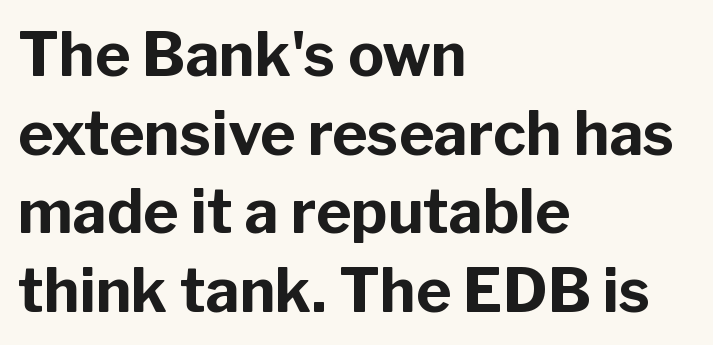
The image shows 60 px bold sans-serif type, upright; set left-aligned, normal line spacing (1.31x), normal letter spacing, not underlined; low stroke contrast and a medium x-height.
